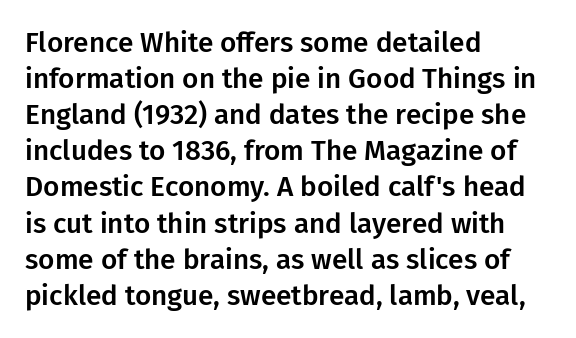
Q: Is the text italic (slanted)? A: No, it is upright.
Q: Is the typeface a serif or a sans-serif typeface? A: Sans-serif.
Q: Is the text underlined? A: No.
Q: How is the paragraph aligned? A: Left-aligned.
Q: Is the spacing between letters normal or unusually wide? A: Normal.
Q: Is the spacing between lines tight, normal or loose? A: Normal.
Q: Width (condensed, normal, or wide)? A: Normal.
Q: Stroke contrast? A: Low.
Q: x-height? A: Medium.
Q: Monospaced? A: No.
